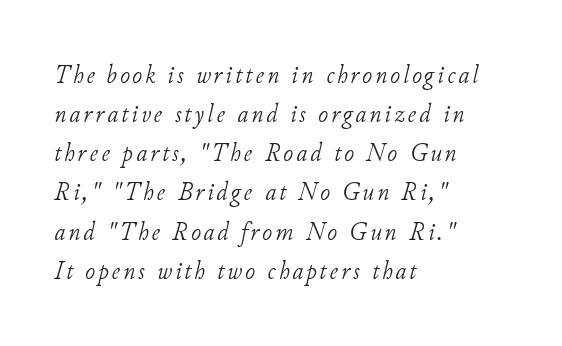
{"italic": "yes", "lean": "right", "slant_degrees": 11, "bold": "no", "underline": "no", "align": "left", "line_spacing": "normal", "line_spacing_ratio": 1.45, "glyph_px": 27}
